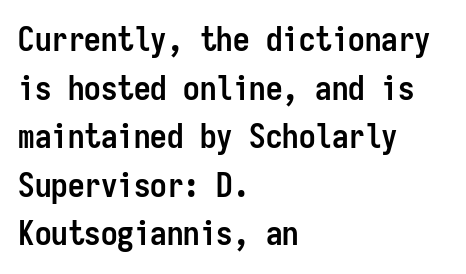
The string is rendered with underlining switched off. Does extra space separate the letters? No, they use regular spacing. Which margin do the lines hug? The left one — the right edge is uneven. Regarding serifs, this sample does without them. The font's upright variant was chosen for this text. The passage shown is emphatically bold.
